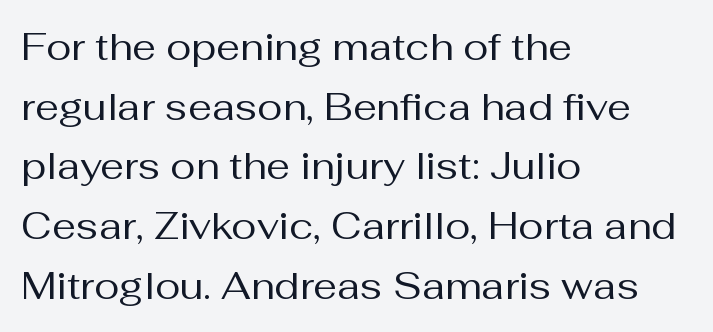
Weight: not bold — regular or lighter. Italic? Not at all — the glyphs are vertical. You could not count columns in this text — the font is proportionally spaced. Successive baselines arrive at the customary interval. Letterform terminals end flat and unadorned throughout the passage.
